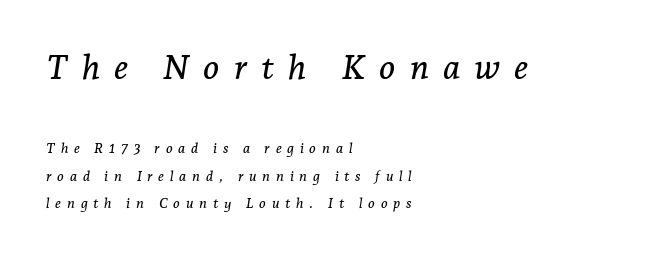
The image shows 34 px serif type, italic (leaning right); set left-aligned, loose line spacing (1.95x), unusually wide letter spacing (+0.41 em), not underlined; the first (top) block is 2.43x larger; low stroke contrast and a medium x-height.
